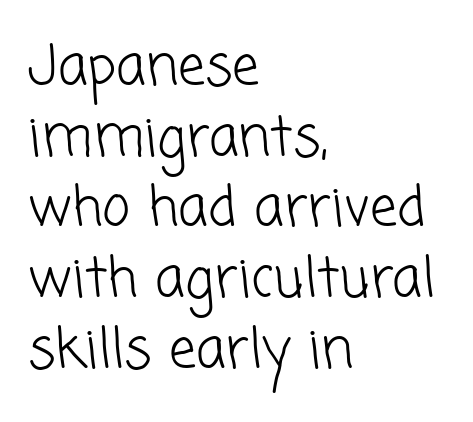
Q: Is the text bold? A: No.
Q: Is the typeface a serif or a sans-serif typeface? A: Sans-serif.
Q: Is the text underlined? A: No.
Q: How is the paragraph aligned? A: Left-aligned.
Q: Is the spacing between letters normal or unusually wide? A: Normal.
Q: Is the spacing between lines tight, normal or loose? A: Normal.
Q: Width (condensed, normal, or wide)? A: Normal.
Q: Stroke contrast? A: Low.
Q: x-height? A: Medium.
Q: Monospaced? A: No.
